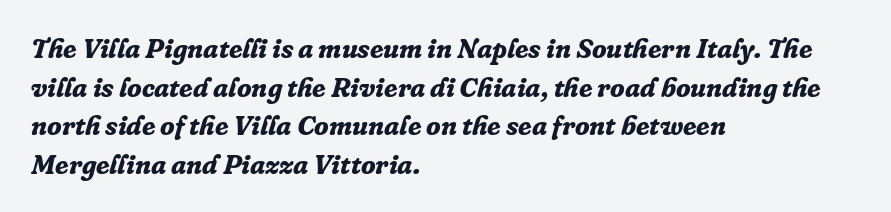
Q: Is the text bold? A: Yes.
Q: Is the text italic (slanted)? A: Yes, it leans right by about 16 degrees.
Q: Is the text underlined? A: No.
Q: How is the paragraph aligned? A: Left-aligned.
Q: Is the spacing between letters normal or unusually wide? A: Normal.
Q: Is the spacing between lines tight, normal or loose? A: Normal.
